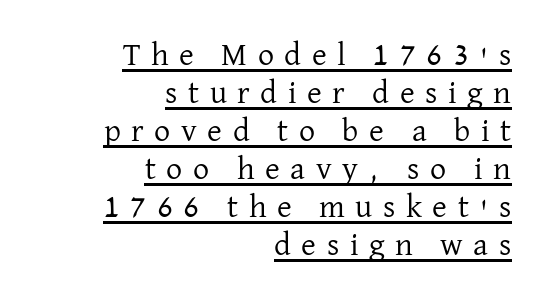
Q: Is the text bold? A: No.
Q: Is the text italic (slanted)? A: No, it is upright.
Q: Is the typeface a serif or a sans-serif typeface? A: Serif.
Q: Is the text underlined? A: Yes.
Q: How is the paragraph aligned? A: Right-aligned.
Q: Is the spacing between letters normal or unusually wide? A: Unusually wide.
Q: Width (condensed, normal, or wide)? A: Normal.
Q: Stroke contrast? A: Low.
Q: x-height? A: Medium.
Q: Monospaced? A: No.
